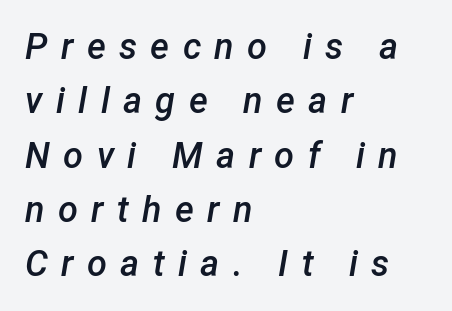
How are the letters spaced? Widely, with obvious added tracking. Left-aligned paragraph, ragged on the right. Check the space under the baseline: it is left empty. What's the leading like? Ordinary, nothing unusual. Think of a printed novel: that variable character pitch is what you see here. As a designer I'd log this as weight 600, semibold.
